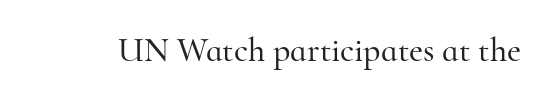
{"serif": "yes", "italic": "no", "width": "normal", "stroke_contrast": "high", "x_height": "small", "monospaced": "no", "underline": "no", "letter_spacing": "normal", "letter_spacing_em": 0.0, "glyph_px": 34}
